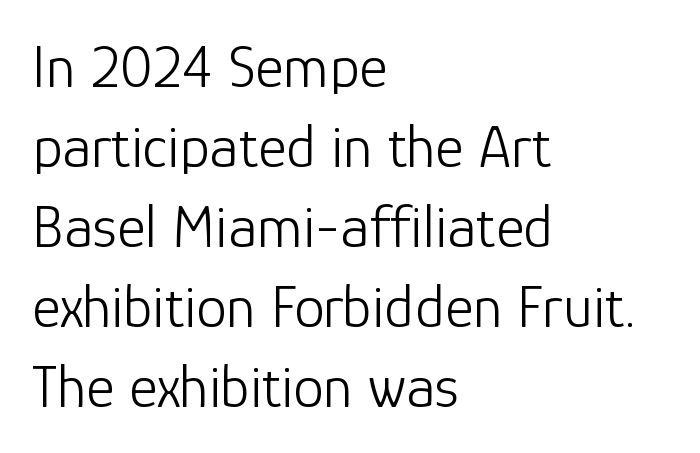
{"serif": "no", "italic": "no", "bold": "no", "weight": "light", "width": "normal", "stroke_contrast": "low", "x_height": "medium", "monospaced": "no", "underline": "no", "align": "left", "line_spacing": "normal", "line_spacing_ratio": 1.31, "letter_spacing": "normal", "letter_spacing_em": 0.0, "glyph_px": 61}
